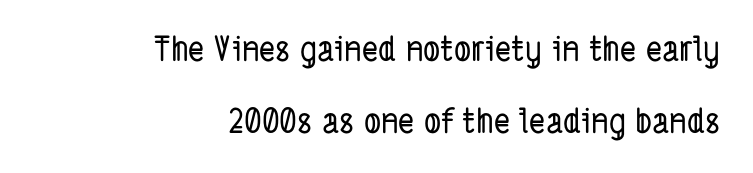
The letters sit at their default tracking, neither squeezed nor spread. Descender tails drop into unmarked territory. Leftover space on each line is placed entirely before the opening word. Is there much room between lines? Yes — plenty of vertical air separates them. The face used here is proportionally spaced, like ordinary book or web type. The face used here is a sans, in the tradition of grotesques and geometrics.
